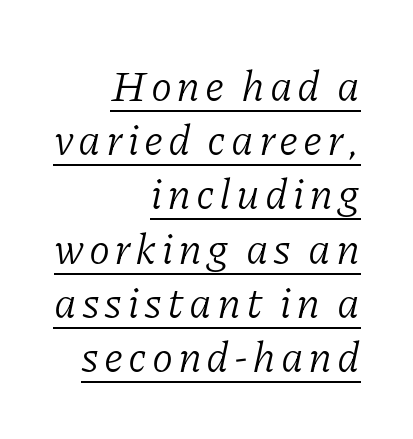
The line-height multiplier appears to be the usual default. If you drew a line through each stem, it would be angled. Notice how a bar underscores the lettering throughout. Summary of weight: not heavy and not bold. Is this a fixed-width face? No — the glyphs have proportional, varying widths.
